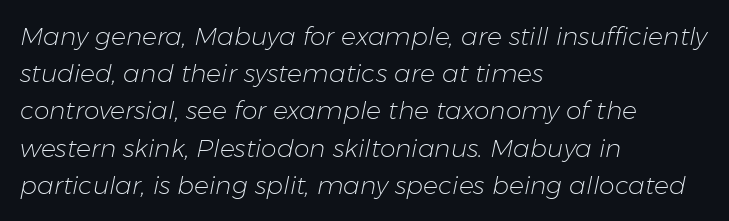
{"italic": "yes", "lean": "right", "slant_degrees": 11, "bold": "no", "underline": "no", "align": "left", "line_spacing": "normal", "line_spacing_ratio": 1.49, "letter_spacing": "normal", "letter_spacing_em": 0.0, "glyph_px": 25}
